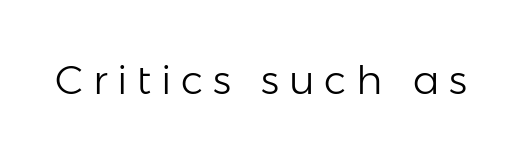
No word sits above an underline. Honestly, the letter spacing is so wide it's the main thing you notice. This is roman type, the default non-slanted kind. Type style note: lacks serifs. Looks like regular typesetting: each glyph gets only the width it needs.
